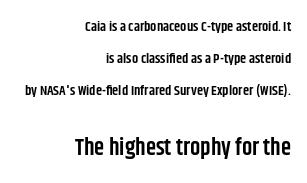
Q: Is the text bold? A: Semi-bold.
Q: Is the text italic (slanted)? A: No, it is upright.
Q: Is the text underlined? A: No.
Q: How is the paragraph aligned? A: Right-aligned.
Q: Is the spacing between letters normal or unusually wide? A: Normal.
Q: Is the spacing between lines tight, normal or loose? A: Loose.
Q: Which block of text is set in a larger size, the first (top) or the second (bottom)? A: The second (bottom) one.
